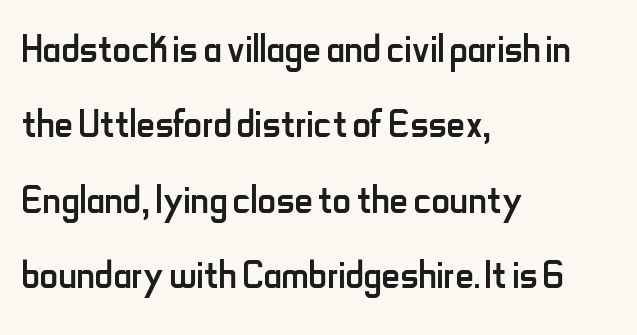
{"serif": "no", "italic": "no", "bold": "no", "weight": "regular", "width": "condensed", "stroke_contrast": "low", "x_height": "small", "monospaced": "no", "underline": "no", "align": "left", "line_spacing": "normal", "line_spacing_ratio": 1.48, "letter_spacing": "normal", "letter_spacing_em": 0.0, "glyph_px": 51}
